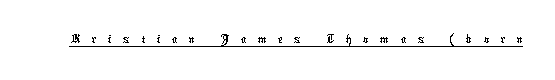
Q: Is the typeface a serif or a sans-serif typeface? A: Sans-serif.
Q: Is the text underlined? A: Yes.
Q: Is the spacing between letters normal or unusually wide? A: Unusually wide.
Q: Width (condensed, normal, or wide)? A: Condensed.
Q: Stroke contrast? A: Low.
Q: x-height? A: Medium.
Q: Monospaced? A: No.
